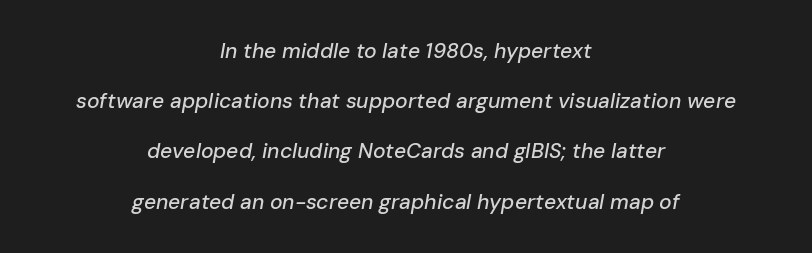
Q: Is the text italic (slanted)? A: Yes, it leans right by about 10 degrees.
Q: Is the text underlined? A: No.
Q: How is the paragraph aligned? A: Centered.
Q: Is the spacing between letters normal or unusually wide? A: Normal.
Q: Is the spacing between lines tight, normal or loose? A: Loose.
